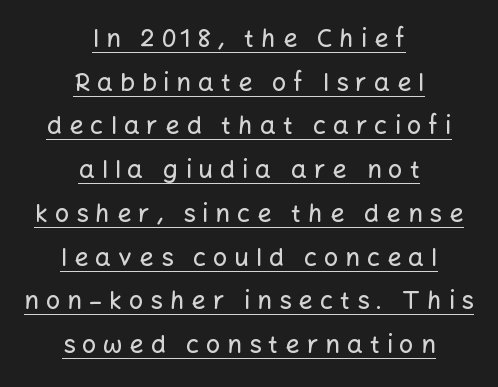
{"italic": "no", "underline": "yes", "align": "center", "line_spacing_ratio": 1.75, "letter_spacing": "wide", "letter_spacing_em": 0.28, "glyph_px": 25}
